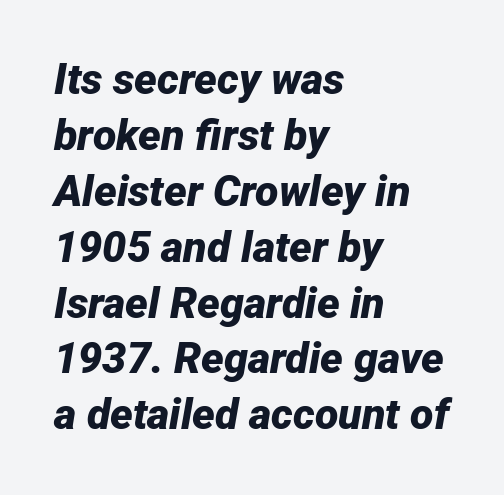
{"italic": "yes", "lean": "right", "slant_degrees": 12, "bold": "yes", "weight": "bold", "width": "normal", "stroke_contrast": "low", "x_height": "medium", "monospaced": "no", "underline": "no", "align": "left", "line_spacing": "normal", "line_spacing_ratio": 1.3, "letter_spacing": "normal", "letter_spacing_em": 0.0, "glyph_px": 43}
